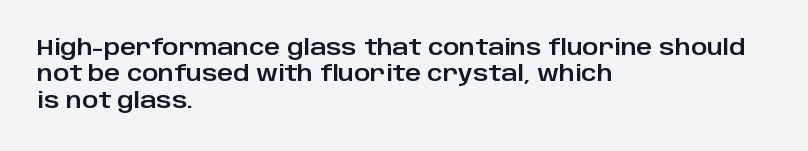
The image shows 22 px text type, upright; set left-aligned, line spacing 1.2x, normal letter spacing, not underlined.
